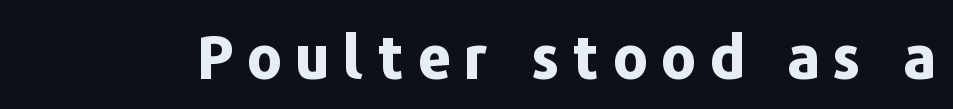
Q: Is the text bold? A: Yes.
Q: Is the text italic (slanted)? A: No, it is upright.
Q: Is the typeface a serif or a sans-serif typeface? A: Sans-serif.
Q: Is the text underlined? A: No.
Q: Is the spacing between letters normal or unusually wide? A: Unusually wide.
Q: Width (condensed, normal, or wide)? A: Normal.
Q: Stroke contrast? A: Low.
Q: x-height? A: Medium.
Q: Monospaced? A: No.
